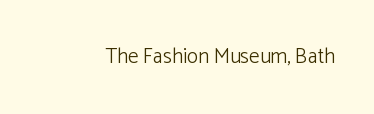
The passage shown is not underscored anywhere. The font's upright variant was chosen for this text. Stems here are at most as thick as an everyday book face. Observe the ordinary spacing: letters are neighbours, not strangers.
